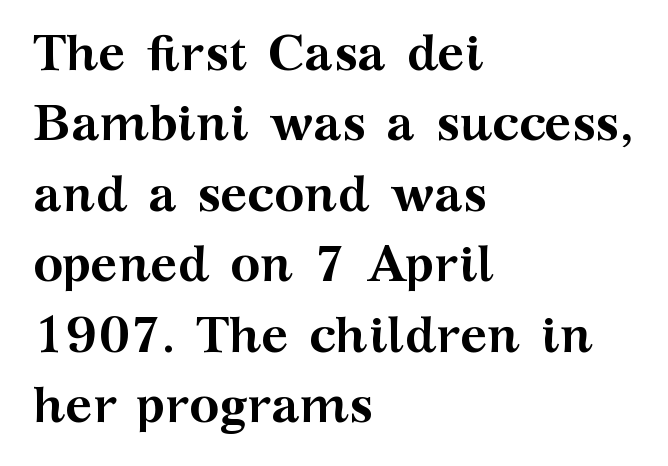
The lettering stays uniformly vertical, giving the passage a roman look. Its strokes are broad and dark, the hallmark of bold type. Stroke terminals: seriffed. The passage shown is typed in a proportional face where columns would drift. In terms of leading, this rendering sits right in the middle.
